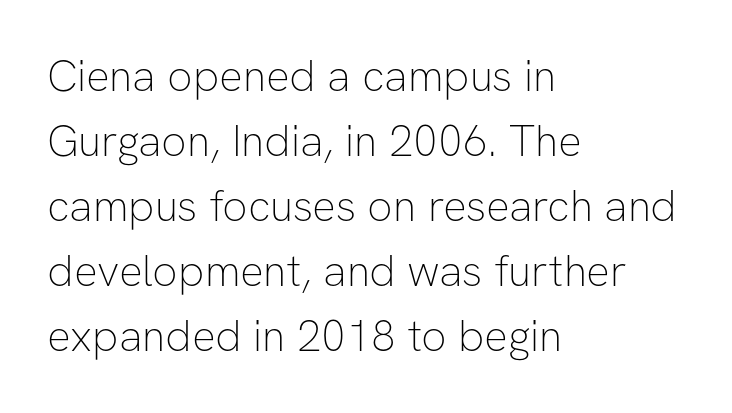
Q: Is the text bold? A: No.
Q: Is the text italic (slanted)? A: No, it is upright.
Q: Is the typeface a serif or a sans-serif typeface? A: Sans-serif.
Q: Is the text underlined? A: No.
Q: How is the paragraph aligned? A: Left-aligned.
Q: Is the spacing between letters normal or unusually wide? A: Normal.
Q: Is the spacing between lines tight, normal or loose? A: Normal.
Q: Width (condensed, normal, or wide)? A: Normal.
Q: Stroke contrast? A: Low.
Q: x-height? A: Medium.
Q: Monospaced? A: No.
